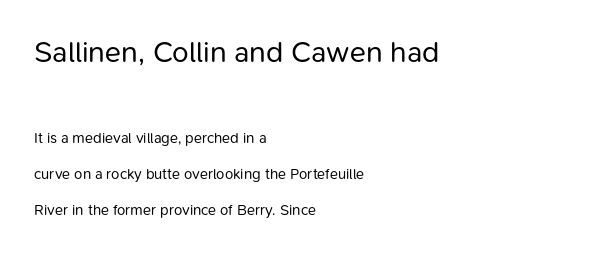
{"serif": "no", "italic": "no", "bold": "no", "weight": "regular", "width": "normal", "stroke_contrast": "low", "x_height": "medium", "monospaced": "no", "underline": "no", "align": "left", "line_spacing": "loose", "line_spacing_ratio": 2.38, "letter_spacing": "normal", "letter_spacing_em": 0.0, "larger_block": "first", "size_ratio": 2.0, "glyph_px": 30}
